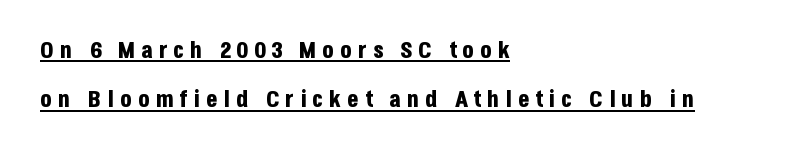
{"italic": "no", "bold": "yes", "underline": "yes", "align": "left", "line_spacing": "loose", "line_spacing_ratio": 2.06, "letter_spacing": "wide", "letter_spacing_em": 0.24, "glyph_px": 24}
